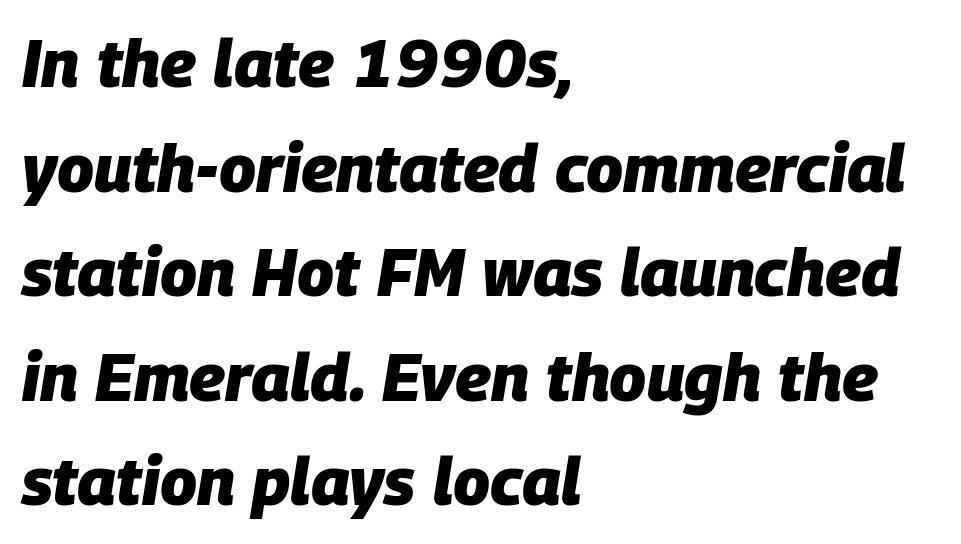
Q: Is the text bold? A: Yes.
Q: Is the text italic (slanted)? A: Yes, it leans right by about 9 degrees.
Q: Is the text underlined? A: No.
Q: How is the paragraph aligned? A: Left-aligned.
Q: Is the spacing between letters normal or unusually wide? A: Normal.
Q: Is the spacing between lines tight, normal or loose? A: Normal.
Q: Width (condensed, normal, or wide)? A: Normal.
Q: Stroke contrast? A: Low.
Q: x-height? A: Large.
Q: Monospaced? A: No.
